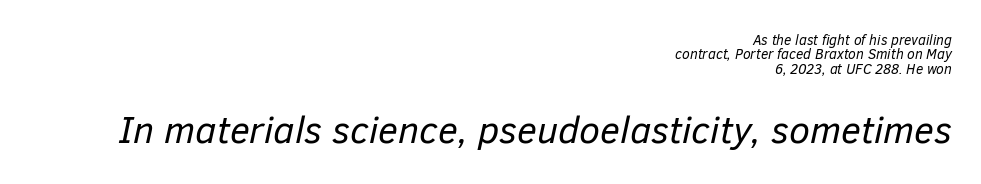
{"italic": "yes", "lean": "right", "slant_degrees": 12, "bold": "no", "weight": "regular", "width": "normal", "stroke_contrast": "low", "x_height": "medium", "monospaced": "no", "underline": "no", "align": "right", "line_spacing": "tight", "line_spacing_ratio": 1.02, "letter_spacing": "normal", "letter_spacing_em": 0.0, "larger_block": "second", "size_ratio": 2.71, "glyph_px": 38}
